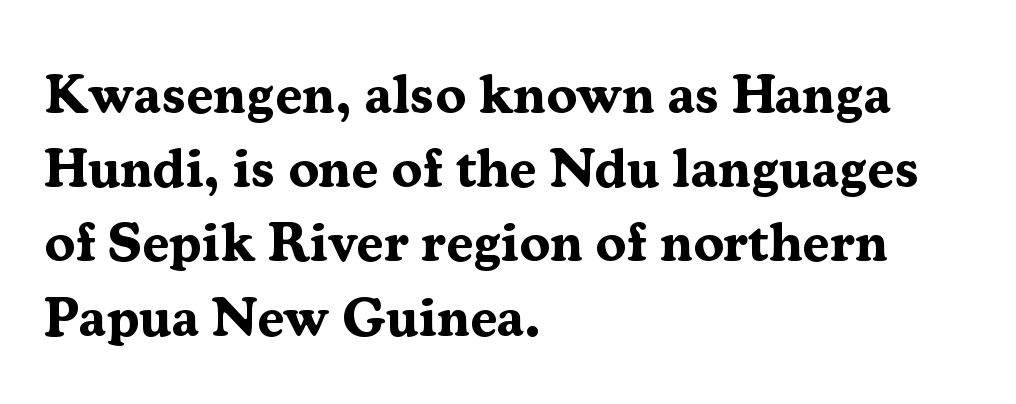
{"serif": "yes", "italic": "no", "bold": "yes", "weight": "bold", "width": "normal", "stroke_contrast": "medium", "x_height": "medium", "monospaced": "no", "underline": "no", "align": "left", "line_spacing": "normal", "line_spacing_ratio": 1.35, "letter_spacing": "normal", "letter_spacing_em": 0.0, "glyph_px": 55}
